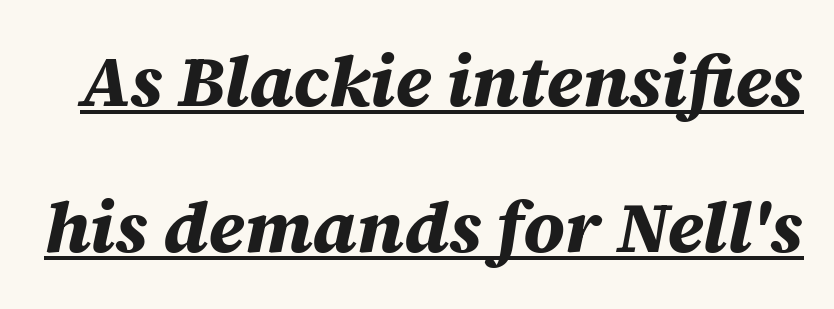
Q: Is the text bold? A: Yes.
Q: Is the text italic (slanted)? A: Yes, it leans right by about 12 degrees.
Q: Is the text underlined? A: Yes.
Q: Is the spacing between letters normal or unusually wide? A: Normal.
Q: Is the spacing between lines tight, normal or loose? A: Loose.
Q: Width (condensed, normal, or wide)? A: Normal.
Q: Stroke contrast? A: Medium.
Q: x-height? A: Large.
Q: Monospaced? A: No.
